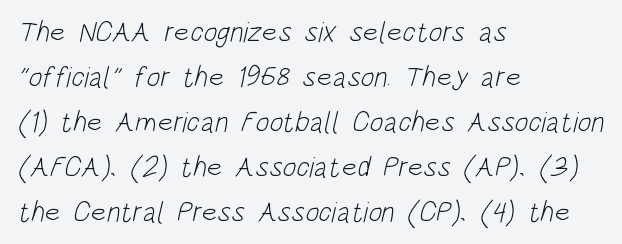
Q: Is the text bold? A: No.
Q: Is the typeface a serif or a sans-serif typeface? A: Sans-serif.
Q: Is the text underlined? A: No.
Q: How is the paragraph aligned? A: Left-aligned.
Q: Is the spacing between letters normal or unusually wide? A: Normal.
Q: Is the spacing between lines tight, normal or loose? A: Normal.
Q: Width (condensed, normal, or wide)? A: Condensed.
Q: Stroke contrast? A: Low.
Q: x-height? A: Large.
Q: Monospaced? A: No.
